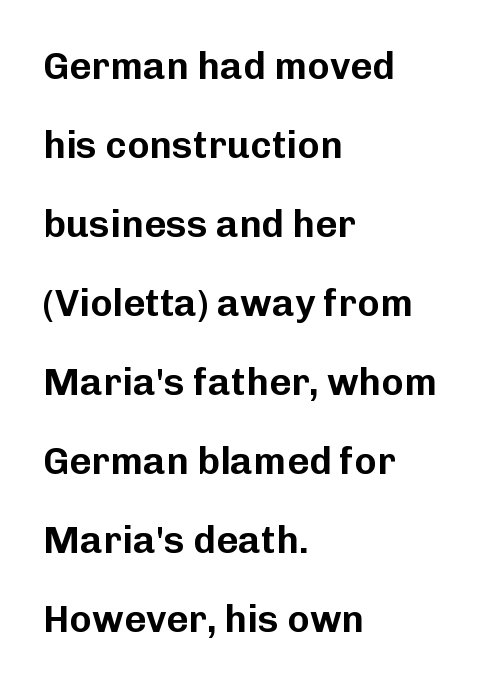
The image shows 38 px sans-serif type, upright; set left-aligned, loose line spacing (2.08x), normal letter spacing, not underlined; low stroke contrast and a medium x-height.
